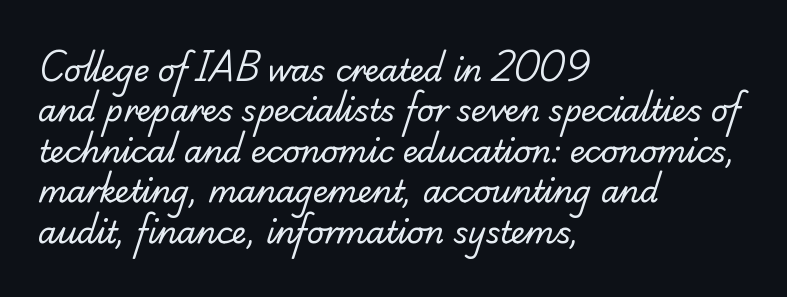
{"serif": "yes", "bold": "no", "weight": "regular", "width": "normal", "stroke_contrast": "low", "x_height": "small", "monospaced": "no", "underline": "no", "align": "left", "line_spacing": "normal", "line_spacing_ratio": 1.35, "letter_spacing": "normal", "letter_spacing_em": 0.0, "glyph_px": 30}
